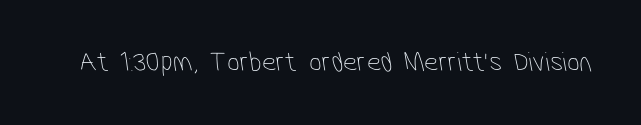
The image shows 28 px thin, condensed sans-serif type; set normal letter spacing, not underlined; low stroke contrast and a medium x-height.
